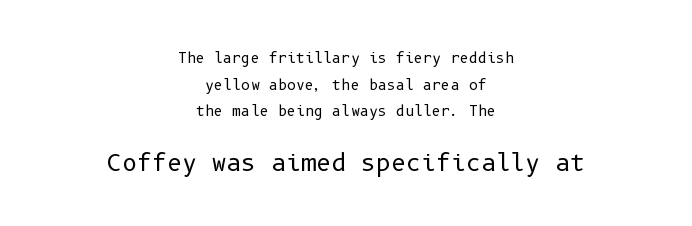
Q: Is the text bold? A: No.
Q: Is the text italic (slanted)? A: No, it is upright.
Q: Is the text underlined? A: No.
Q: How is the paragraph aligned? A: Centered.
Q: Is the spacing between letters normal or unusually wide? A: Normal.
Q: Is the spacing between lines tight, normal or loose? A: Loose.
Q: Which block of text is set in a larger size, the first (top) or the second (bottom)? A: The second (bottom) one.
